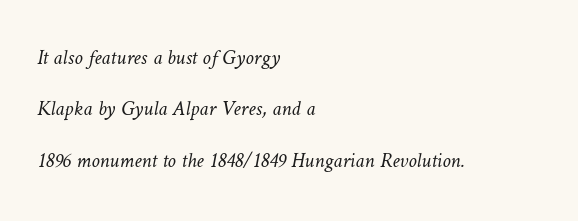
Letters have the restrained weight of plain body copy at most. If you measured baseline to baseline, you'd find a long distance. You could call the tracking neutral — neither tight nor loose. A student would call this left alignment; a typographer would say flush left, rag right. Plain, unruled lines of type.
